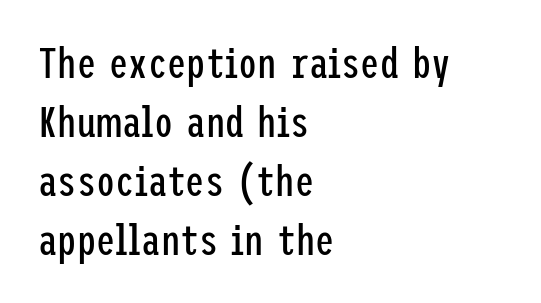
Do the letters lean? They stand straight. This is not heavy type; no bold has been used. The string is rendered with underlining switched off. Font category for this specimen: sans-serif. A student would call this left alignment; a typographer would say flush left, rag right. The rows are spaced the way most documents space them.
